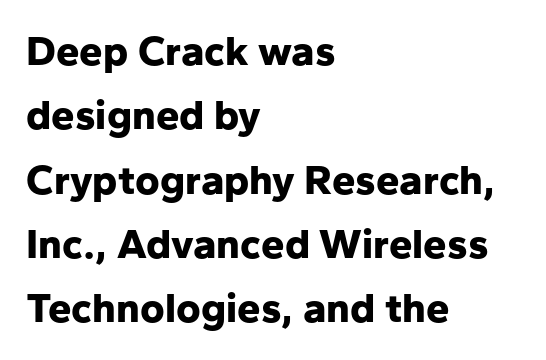
{"serif": "no", "italic": "no", "bold": "yes", "weight": "bold", "width": "normal", "stroke_contrast": "low", "x_height": "medium", "monospaced": "no", "underline": "no", "align": "left", "line_spacing": "normal", "line_spacing_ratio": 1.53, "letter_spacing": "normal", "letter_spacing_em": 0.0, "glyph_px": 42}
